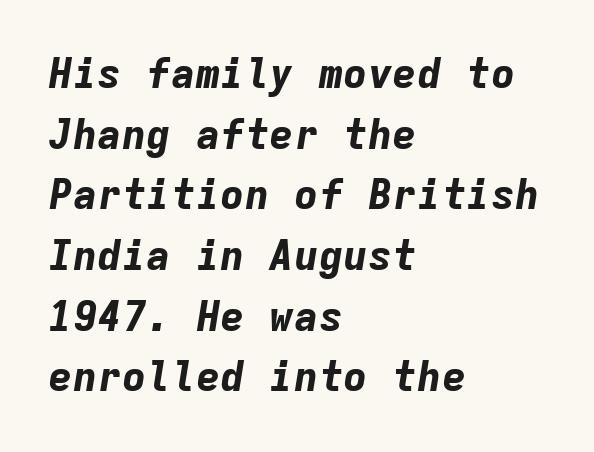
How are the letters spaced? Ordinarily, with no added tracking. Typeset ragged right — the left edge is the straight one. Do the characters align in a grid? Yes, the font is monospaced. Emphasis-style slanted type is in use. Weight: bold.
